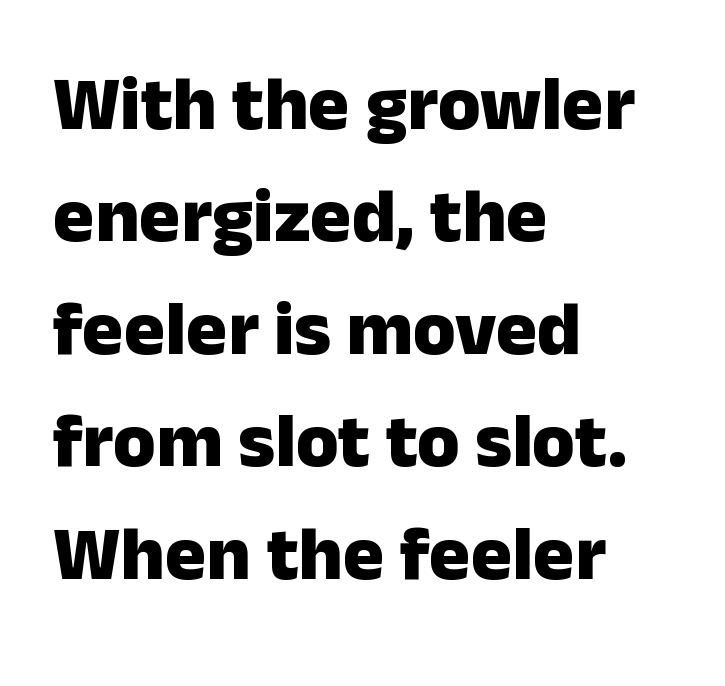
Look at the stroke-to-counter ratio: heavy, a bold. The type is set solid horizontally, with unmodified tracking. Typographically, this falls in the sans-serif category. The rendering uses natural spacing where letterforms have individual widths. The passage shown stacks its lines at a standard gap.
